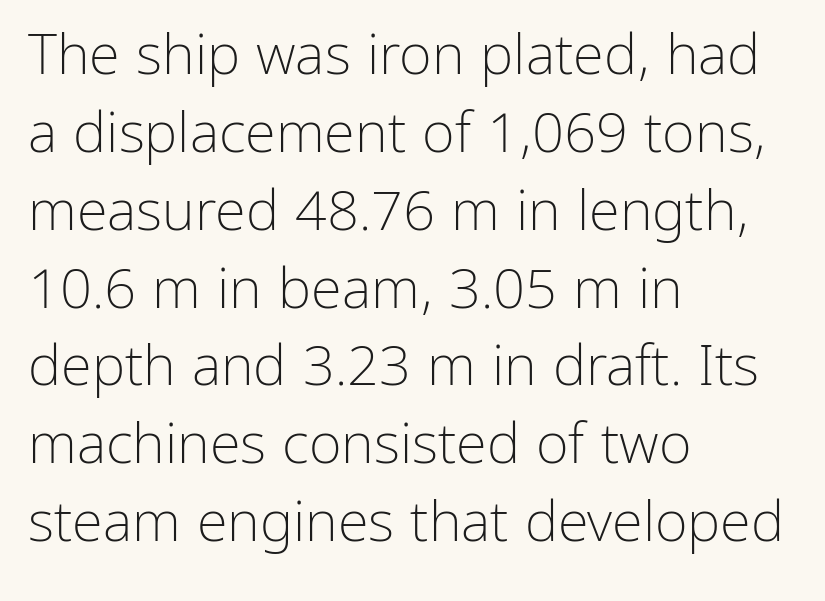
Has an underline been added? It has not. The vertical gap from one line to the next is medium. Standard letterfit; no display-style spreading of the glyphs. Italic: no, the glyphs are upright roman. Each stroke keeps to a modest, everyday thickness or less.
